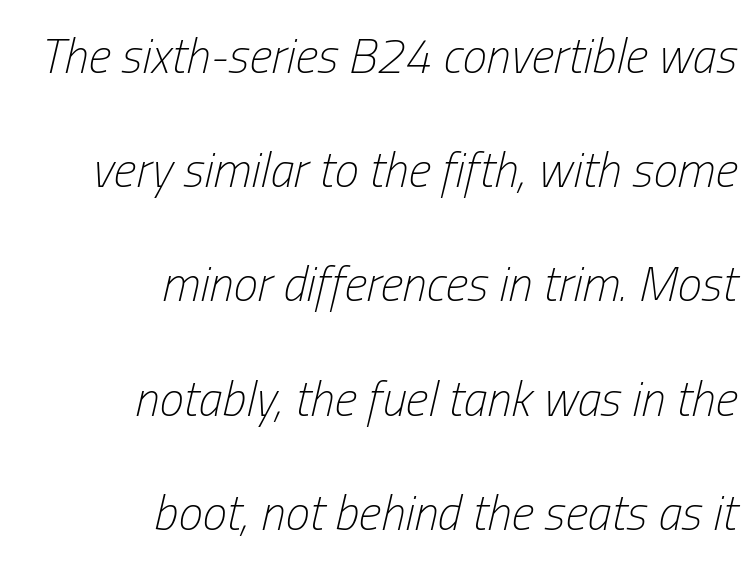
Leading is clearly above the norm, producing a sparse column. Check the space under the baseline: it is left empty. Note the varied advance widths — an 'i' is clearly narrower than an 'm'. Is the type slanted? Yes — the strokes lean at a clear angle. The font is comparable to plain body text, perhaps lighter.
